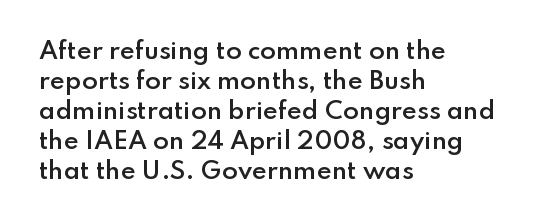
Q: Is the text bold? A: Semi-bold.
Q: Is the text italic (slanted)? A: No, it is upright.
Q: Is the text underlined? A: No.
Q: How is the paragraph aligned? A: Left-aligned.
Q: Is the spacing between letters normal or unusually wide? A: Normal.
Q: Is the spacing between lines tight, normal or loose? A: Normal.
